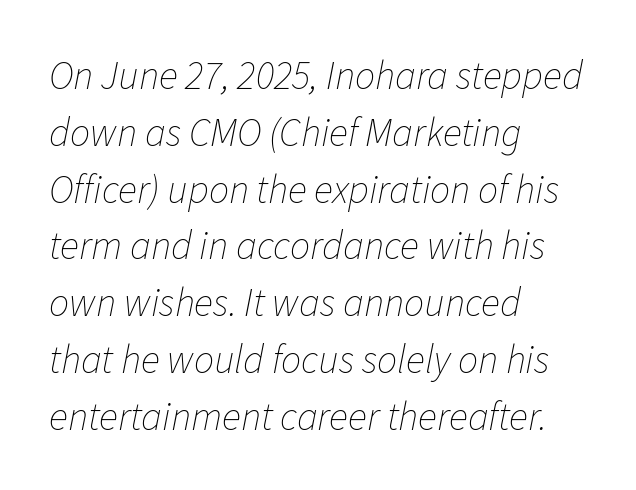
{"italic": "yes", "lean": "right", "slant_degrees": 11, "bold": "no", "weight": "thin", "width": "normal", "stroke_contrast": "low", "x_height": "medium", "monospaced": "no", "underline": "no", "align": "left", "line_spacing": "normal", "line_spacing_ratio": 1.42, "letter_spacing": "normal", "letter_spacing_em": 0.0, "glyph_px": 40}
